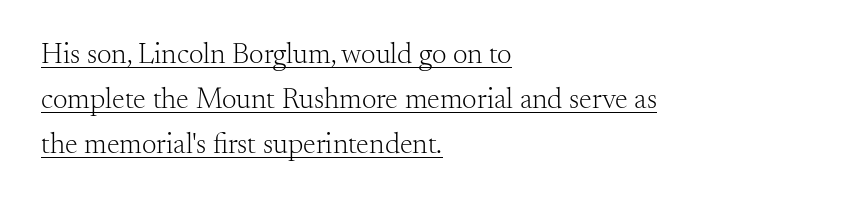
Q: Is the text bold? A: No.
Q: Is the text italic (slanted)? A: No, it is upright.
Q: Is the typeface a serif or a sans-serif typeface? A: Serif.
Q: Is the text underlined? A: Yes.
Q: How is the paragraph aligned? A: Left-aligned.
Q: Is the spacing between letters normal or unusually wide? A: Normal.
Q: Is the spacing between lines tight, normal or loose? A: Normal.
Q: Width (condensed, normal, or wide)? A: Normal.
Q: Stroke contrast? A: Medium.
Q: x-height? A: Small.
Q: Monospaced? A: No.
